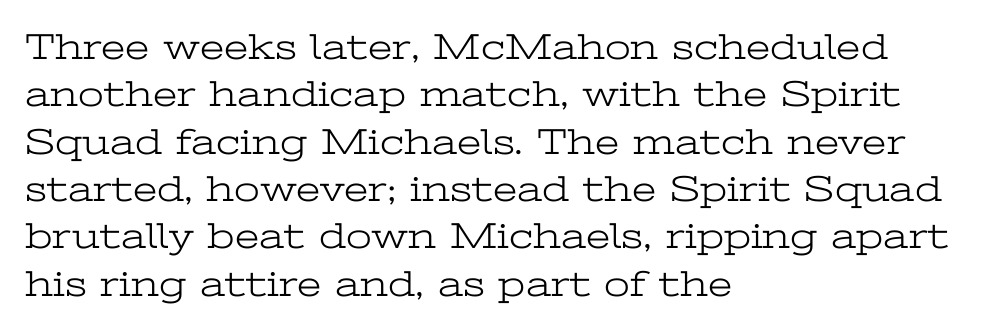
The image shows 37 px light, wide serif type, upright; set left-aligned, normal line spacing (1.28x), normal letter spacing, not underlined; low stroke contrast and a medium x-height.
